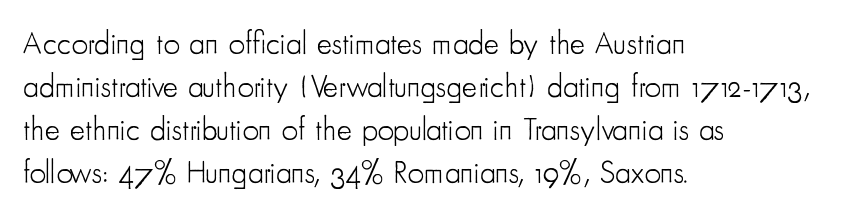
Does the type have serifs? No, each stem ends abruptly. Look at the tracking — it's just the regular setting, nothing added. The rendering anchors every line to the left-hand side. Clear beneath every line of the passage. Is there any slant? The stems are plumb. Heaviness? Minimal to ordinary, like unemphasized prose.
